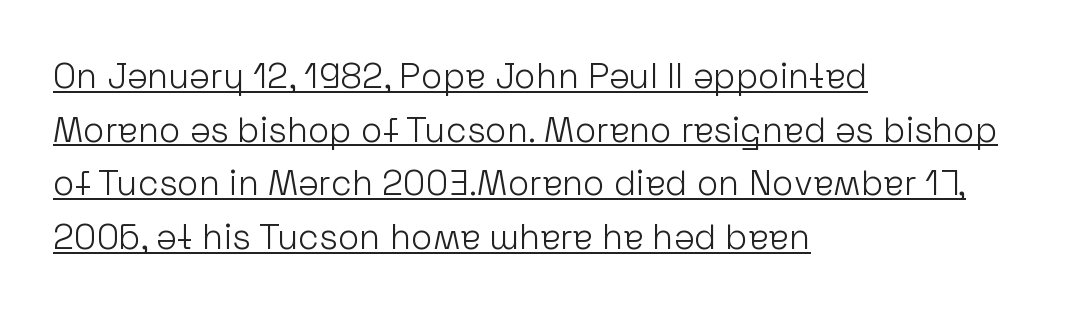
Every row of glyphs begins at an identical x-position on the left. A rule runs beneath these lines of type. The designer left line spacing at the default. A typesetter would label this face a sans. The face looks like a standard text weight, possibly lighter. Observe the ordinary spacing: letters are neighbours, not strangers.
